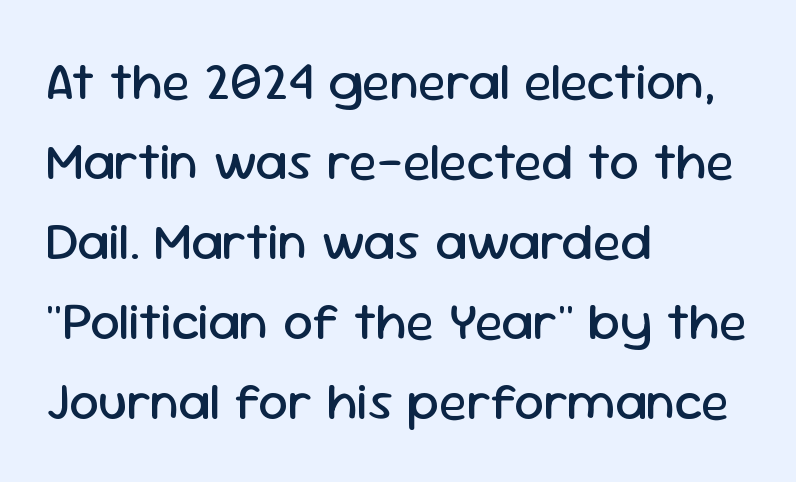
Q: Is the text bold? A: No.
Q: Is the text italic (slanted)? A: No, it is upright.
Q: Is the typeface a serif or a sans-serif typeface? A: Sans-serif.
Q: Is the text underlined? A: No.
Q: How is the paragraph aligned? A: Left-aligned.
Q: Is the spacing between letters normal or unusually wide? A: Normal.
Q: Is the spacing between lines tight, normal or loose? A: Normal.
Q: Width (condensed, normal, or wide)? A: Normal.
Q: Stroke contrast? A: Low.
Q: x-height? A: Medium.
Q: Monospaced? A: No.
